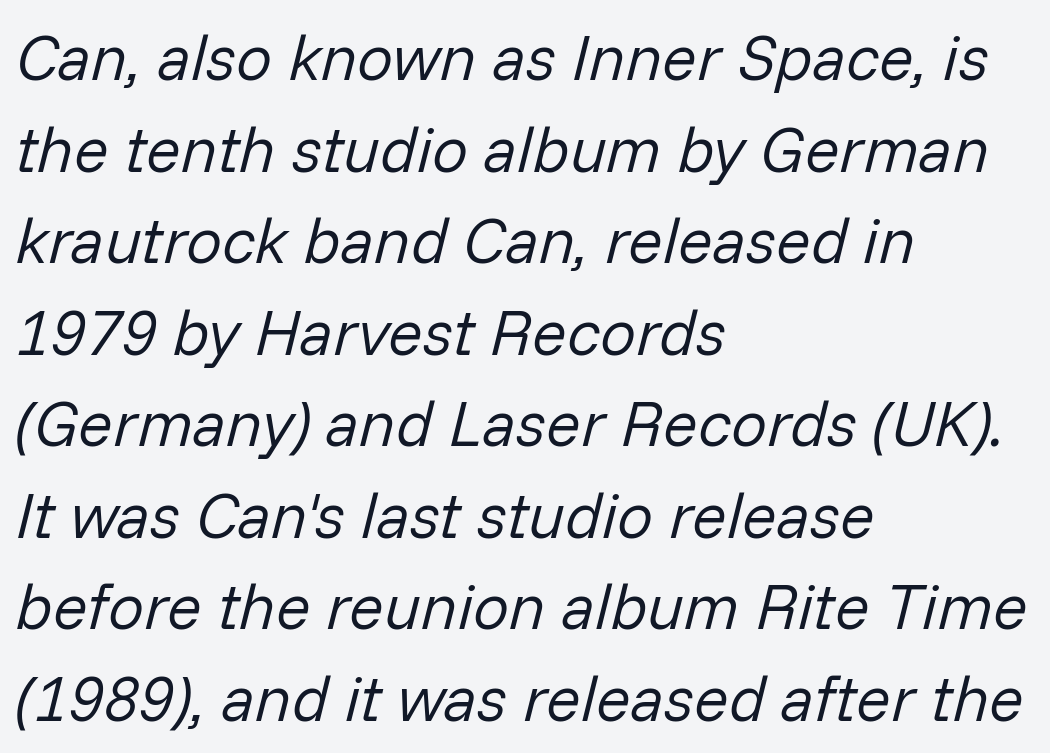
{"italic": "yes", "lean": "right", "slant_degrees": 14, "bold": "no", "weight": "regular", "width": "normal", "stroke_contrast": "low", "x_height": "medium", "monospaced": "no", "underline": "no", "align": "left", "line_spacing": "normal", "line_spacing_ratio": 1.43, "letter_spacing": "normal", "letter_spacing_em": 0.0, "glyph_px": 64}
